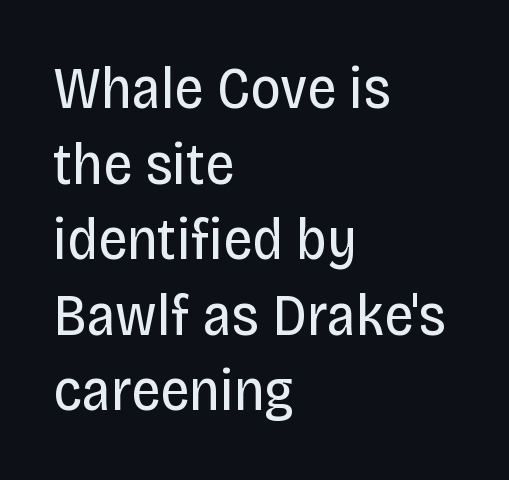
Q: Is the text bold? A: No.
Q: Is the text italic (slanted)? A: No, it is upright.
Q: Is the typeface a serif or a sans-serif typeface? A: Sans-serif.
Q: Is the text underlined? A: No.
Q: How is the paragraph aligned? A: Left-aligned.
Q: Is the spacing between letters normal or unusually wide? A: Normal.
Q: Is the spacing between lines tight, normal or loose? A: Normal.
Q: Width (condensed, normal, or wide)? A: Condensed.
Q: Stroke contrast? A: Low.
Q: x-height? A: Large.
Q: Monospaced? A: No.
